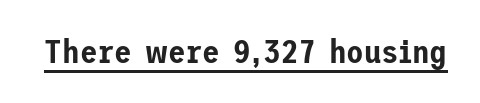
{"serif": "no", "italic": "no", "width": "normal", "stroke_contrast": "low", "x_height": "medium", "underline": "yes", "letter_spacing": "normal", "letter_spacing_em": 0.0, "glyph_px": 32}
